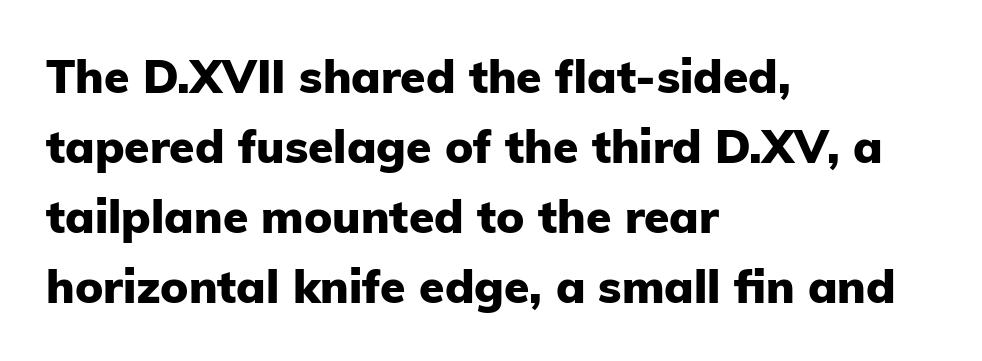
A bare baseline throughout the passage. This rendering employs a face without finishing strokes, i.e., a sans-serif. The line texture is even and compact thanks to regular tracking. You can tell it's not italic because the verticals are truly vertical. Is the block centered? No — it sits flush against the left margin.
